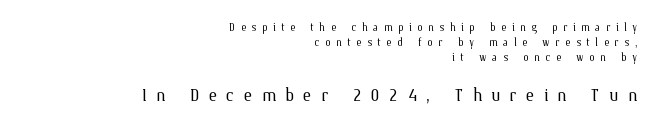
The image shows 23 px text type, upright; set right-aligned, tight line spacing (1.06x), unusually wide letter spacing (+0.39 em), not underlined; the second (bottom) block is 1.64x larger.
